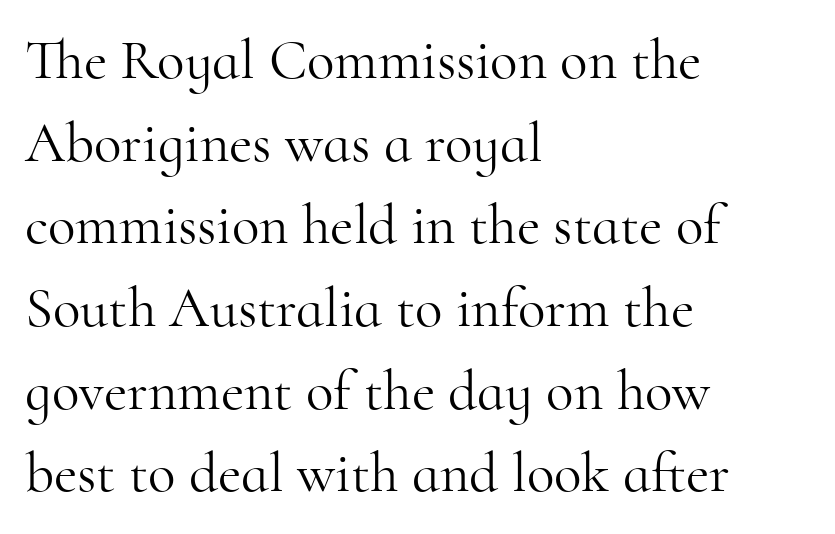
{"serif": "yes", "italic": "no", "bold": "no", "weight": "light", "width": "normal", "stroke_contrast": "high", "x_height": "small", "monospaced": "no", "underline": "no", "align": "left", "line_spacing": "normal", "line_spacing_ratio": 1.45, "letter_spacing": "normal", "letter_spacing_em": 0.0, "glyph_px": 57}
